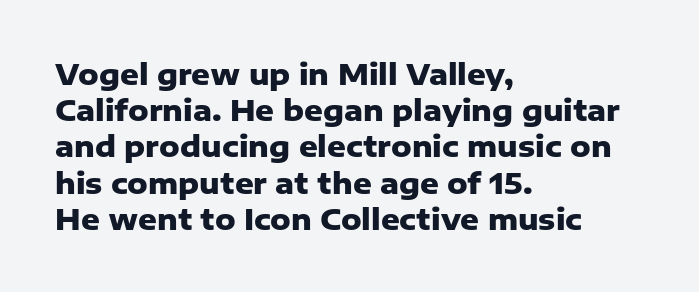
The image shows 29 px heavy sans-serif type, upright; set left-aligned, normal line spacing (1.25x), normal letter spacing, not underlined; low stroke contrast and a medium x-height.
